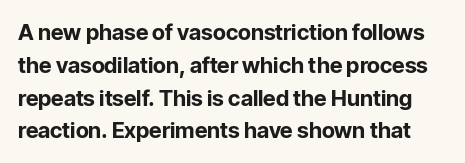
{"italic": "no", "bold": "yes", "underline": "no", "line_spacing": "normal", "line_spacing_ratio": 1.49, "letter_spacing": "normal", "letter_spacing_em": 0.0, "glyph_px": 22}
